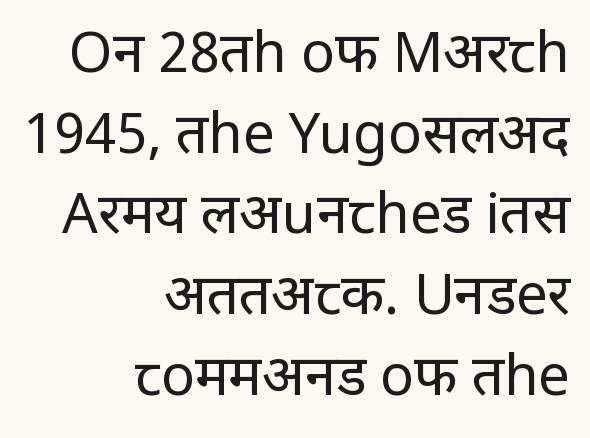
Q: Is the text bold? A: No.
Q: Is the text italic (slanted)? A: No, it is upright.
Q: Is the typeface a serif or a sans-serif typeface? A: Sans-serif.
Q: Is the text underlined? A: No.
Q: How is the paragraph aligned? A: Right-aligned.
Q: Is the spacing between letters normal or unusually wide? A: Normal.
Q: Is the spacing between lines tight, normal or loose? A: Normal.
Q: Width (condensed, normal, or wide)? A: Condensed.
Q: Stroke contrast? A: Low.
Q: x-height? A: Large.
Q: Monospaced? A: No.
